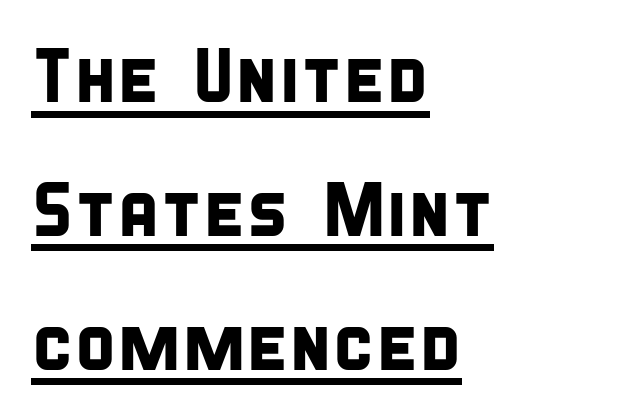
{"serif": "no", "width": "condensed", "stroke_contrast": "low", "x_height": "large", "monospaced": "no", "underline": "yes", "align": "left", "line_spacing_ratio": 1.76, "letter_spacing": "normal", "letter_spacing_em": 0.0, "glyph_px": 76}
